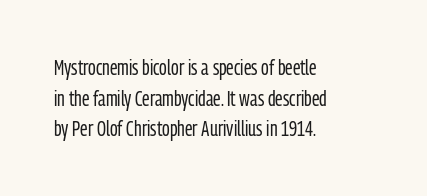
Q: Is the text bold? A: No.
Q: Is the text italic (slanted)? A: No, it is upright.
Q: Is the text underlined? A: No.
Q: How is the paragraph aligned? A: Left-aligned.
Q: Is the spacing between letters normal or unusually wide? A: Normal.
Q: Is the spacing between lines tight, normal or loose? A: Normal.
